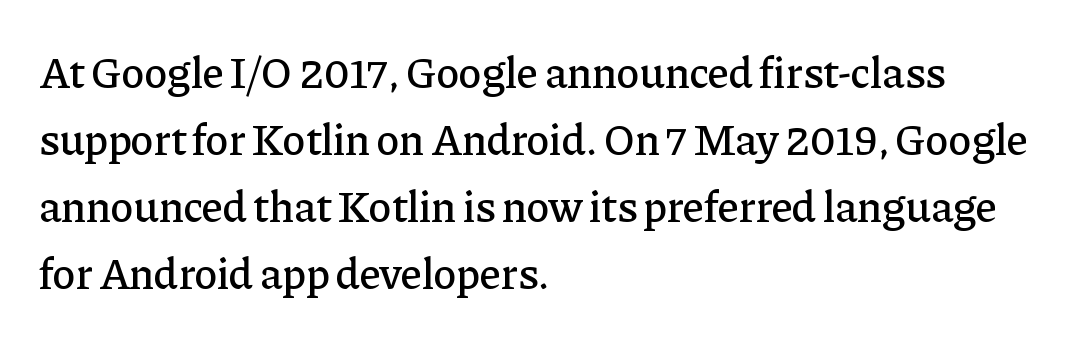
{"serif": "yes", "italic": "no", "width": "normal", "stroke_contrast": "low", "x_height": "medium", "monospaced": "no", "underline": "no", "align": "left", "line_spacing": "normal", "line_spacing_ratio": 1.52, "letter_spacing": "normal", "letter_spacing_em": 0.0, "glyph_px": 44}
